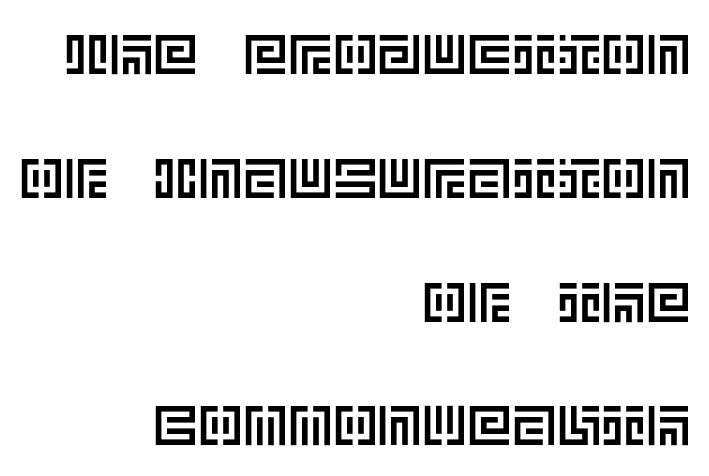
{"italic": "no", "width": "normal", "x_height": "large", "underline": "no", "align": "right", "line_spacing": "loose", "line_spacing_ratio": 2.21, "letter_spacing": "normal", "letter_spacing_em": 0.0, "glyph_px": 56}
